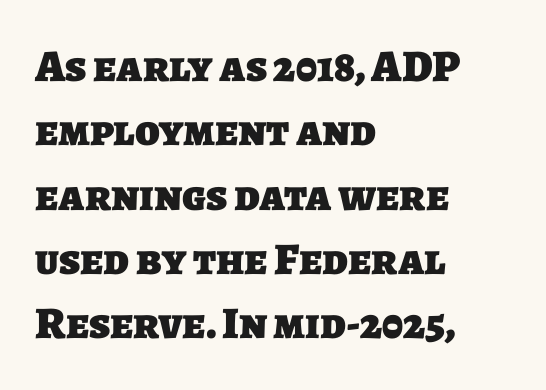
The image shows 45 px heavy sans-serif type; set left-aligned, normal line spacing (1.43x), normal letter spacing, not underlined; low stroke contrast and a large x-height.
